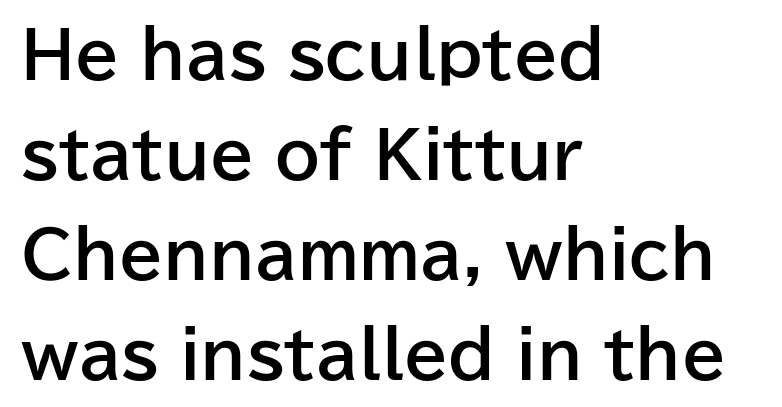
The image shows 64 px bold sans-serif type, upright; set left-aligned, normal line spacing (1.56x), normal letter spacing, not underlined; low stroke contrast and a medium x-height.
